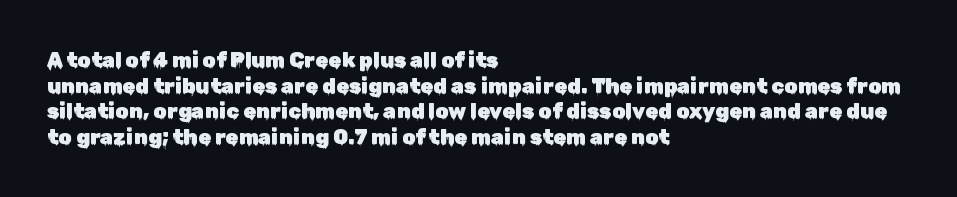
Q: Is the text italic (slanted)? A: No, it is upright.
Q: Is the text underlined? A: No.
Q: How is the paragraph aligned? A: Left-aligned.
Q: Is the spacing between letters normal or unusually wide? A: Normal.
